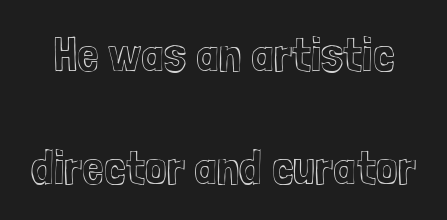
{"italic": "no", "width": "condensed", "x_height": "medium", "monospaced": "no", "underline": "no", "line_spacing": "loose", "line_spacing_ratio": 2.3, "letter_spacing": "normal", "letter_spacing_em": 0.0, "glyph_px": 49}
